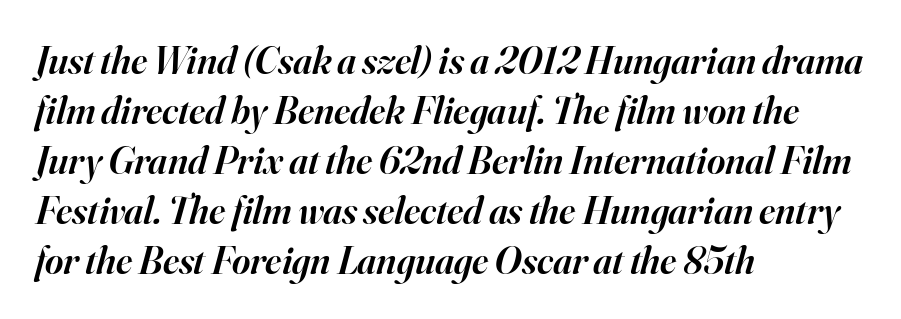
{"serif": "yes", "italic": "yes", "lean": "right", "slant_degrees": 16, "bold": "semi", "weight": "semibold", "width": "normal", "stroke_contrast": "high", "x_height": "small", "monospaced": "no", "underline": "no", "align": "left", "line_spacing": "normal", "line_spacing_ratio": 1.28, "letter_spacing": "normal", "letter_spacing_em": 0.0, "glyph_px": 39}
